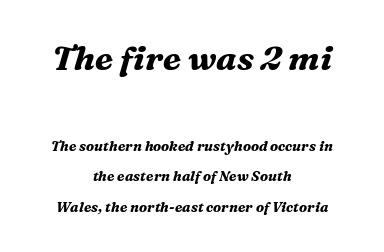
{"serif": "yes", "italic": "yes", "lean": "right", "slant_degrees": 16, "bold": "yes", "weight": "bold", "width": "normal", "stroke_contrast": "medium", "x_height": "medium", "monospaced": "no", "underline": "no", "align": "center", "line_spacing": "loose", "line_spacing_ratio": 2.17, "letter_spacing": "normal", "letter_spacing_em": 0.0, "larger_block": "first", "size_ratio": 2.43, "glyph_px": 34}
